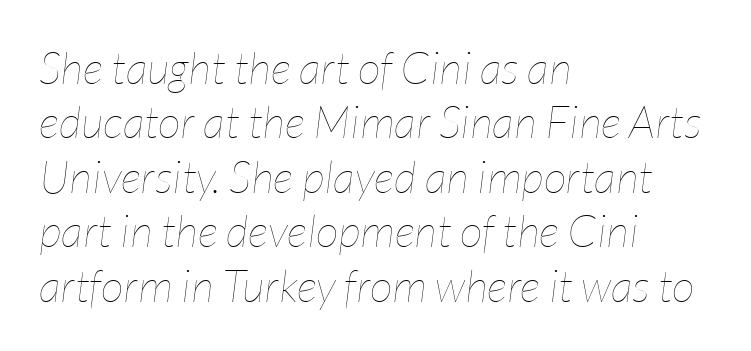
The image shows 45 px thin, condensed type, italic (leaning right); set left-aligned, line spacing 1.21x, normal letter spacing, not underlined; low stroke contrast and a medium x-height.
